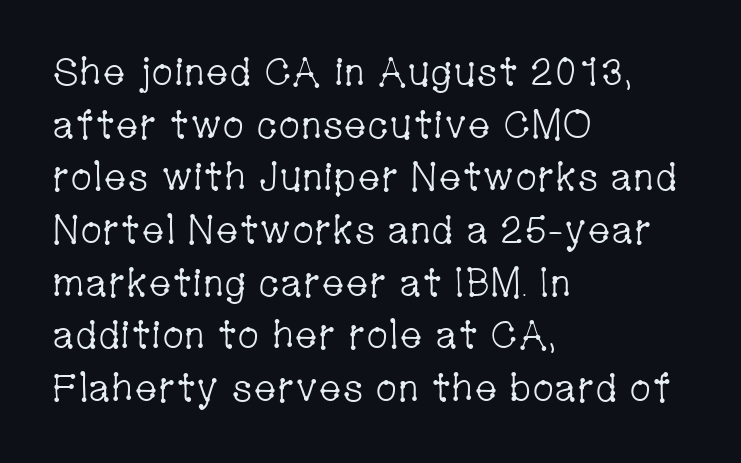
The image shows 39 px light, condensed serif type, upright; set left-aligned, normal line spacing (1.35x), normal letter spacing, not underlined; low stroke contrast and a medium x-height.
